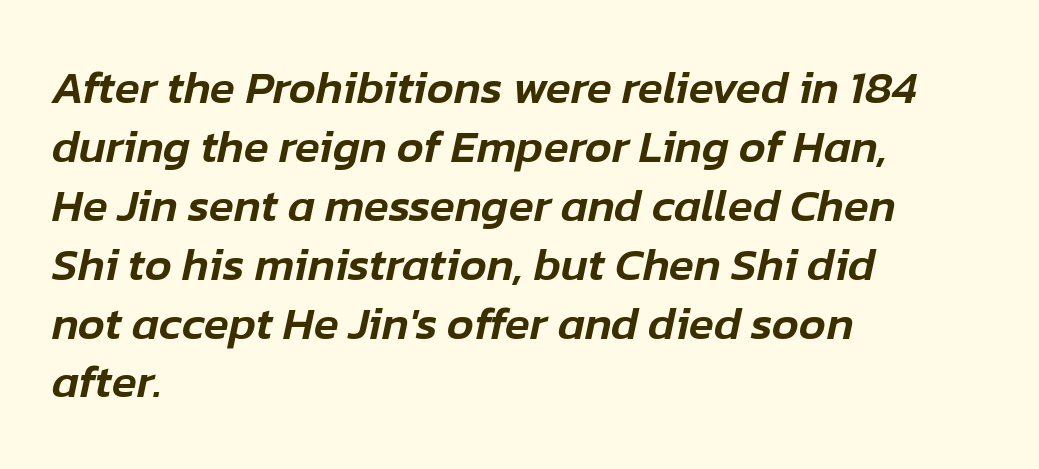
{"italic": "yes", "lean": "right", "slant_degrees": 12, "width": "normal", "stroke_contrast": "low", "x_height": "medium", "monospaced": "no", "underline": "no", "align": "left", "line_spacing": "normal", "line_spacing_ratio": 1.28, "letter_spacing": "normal", "letter_spacing_em": 0.0, "glyph_px": 46}
